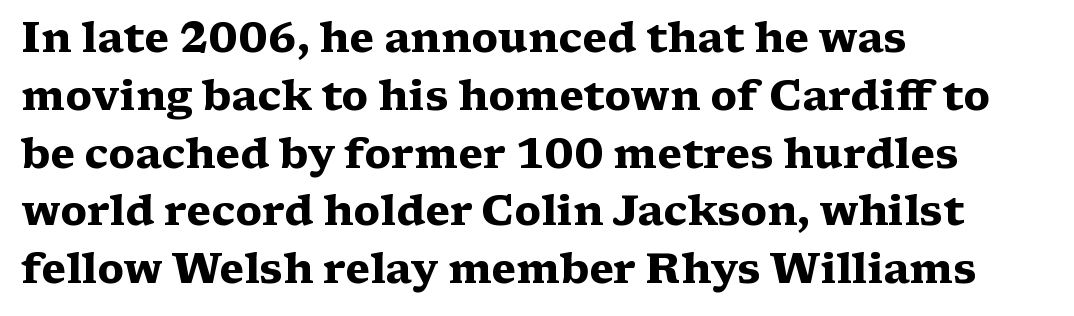
{"serif": "yes", "italic": "no", "bold": "yes", "weight": "heavy", "width": "wide", "stroke_contrast": "medium", "x_height": "medium", "monospaced": "no", "underline": "no", "align": "left", "line_spacing": "normal", "line_spacing_ratio": 1.41, "letter_spacing": "normal", "letter_spacing_em": 0.0, "glyph_px": 41}
